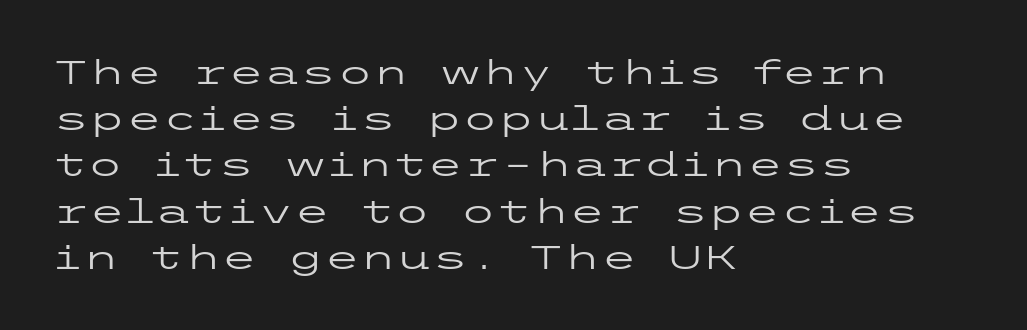
Q: Is the text bold? A: No.
Q: Is the text italic (slanted)? A: No, it is upright.
Q: Is the typeface a serif or a sans-serif typeface? A: Sans-serif.
Q: Is the text underlined? A: No.
Q: How is the paragraph aligned? A: Left-aligned.
Q: Is the spacing between letters normal or unusually wide? A: Normal.
Q: Is the spacing between lines tight, normal or loose? A: Normal.
Q: Width (condensed, normal, or wide)? A: Wide.
Q: Stroke contrast? A: Low.
Q: x-height? A: Medium.
